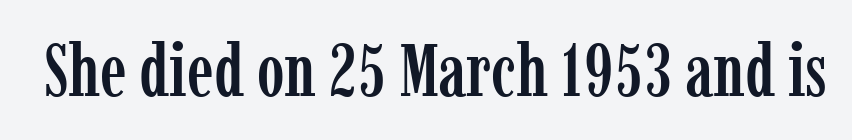
The image shows 74 px condensed serif type, upright; set normal letter spacing, not underlined; low stroke contrast and a medium x-height.
